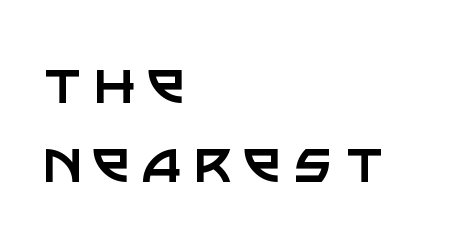
{"serif": "no", "italic": "no", "bold": "no", "weight": "regular", "width": "normal", "stroke_contrast": "low", "x_height": "large", "monospaced": "no", "underline": "no", "align": "left", "line_spacing_ratio": 1.16, "glyph_px": 68}
